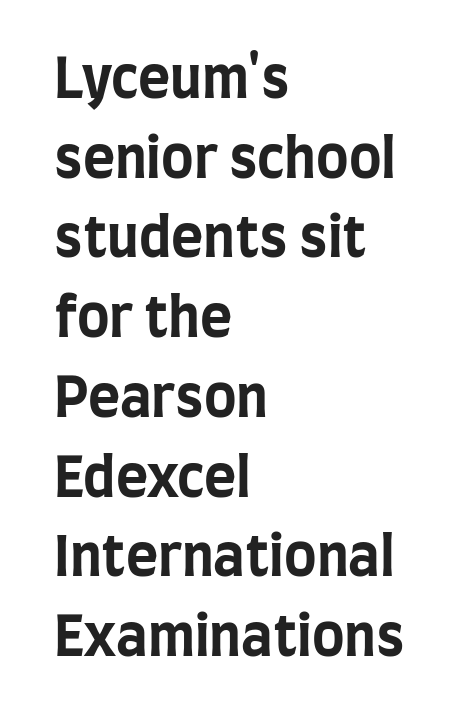
{"serif": "no", "italic": "no", "bold": "yes", "weight": "bold", "width": "condensed", "stroke_contrast": "low", "x_height": "large", "monospaced": "no", "underline": "no", "align": "left", "line_spacing": "normal", "line_spacing_ratio": 1.45, "letter_spacing": "normal", "letter_spacing_em": 0.0, "glyph_px": 55}
